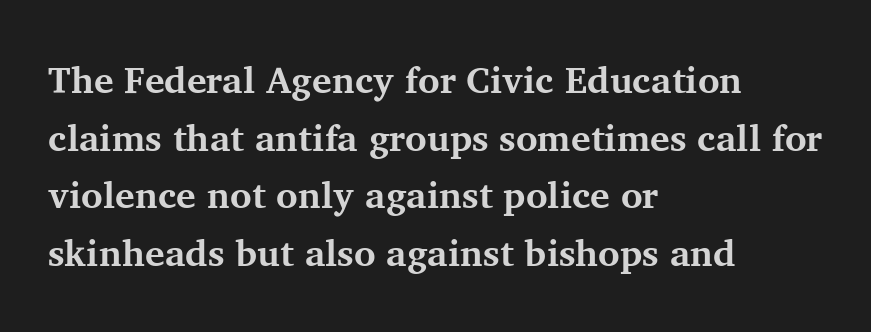
The type family on display is of the serif kind. Default kerning and tracking; the words read as compact shapes. One-word summary of the alignment: left. The glyphs are unaccompanied by any horizontal stroke below them. What's the leading like? Ordinary, nothing unusual.
